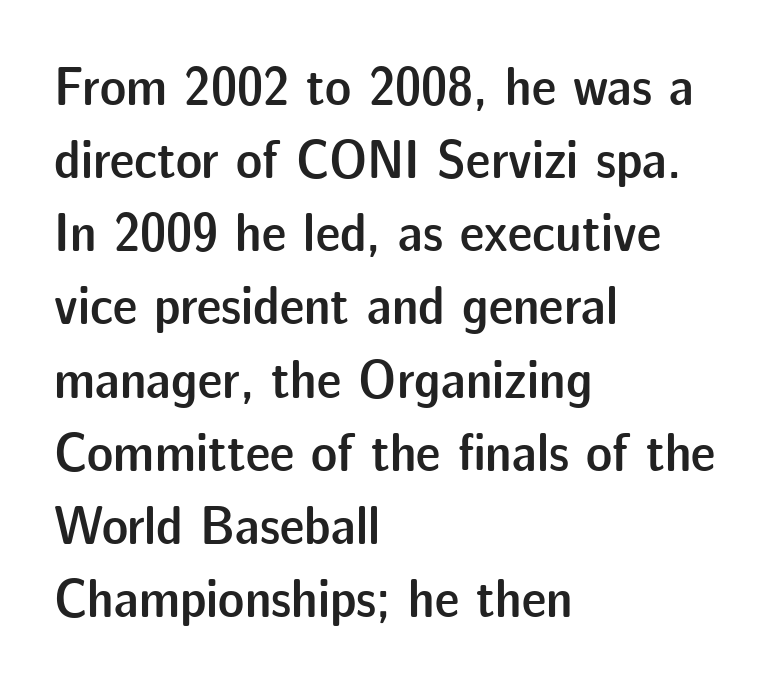
The image shows 55 px semibold sans-serif type, upright; set left-aligned, normal line spacing (1.33x), normal letter spacing, not underlined; low stroke contrast and a medium x-height.
